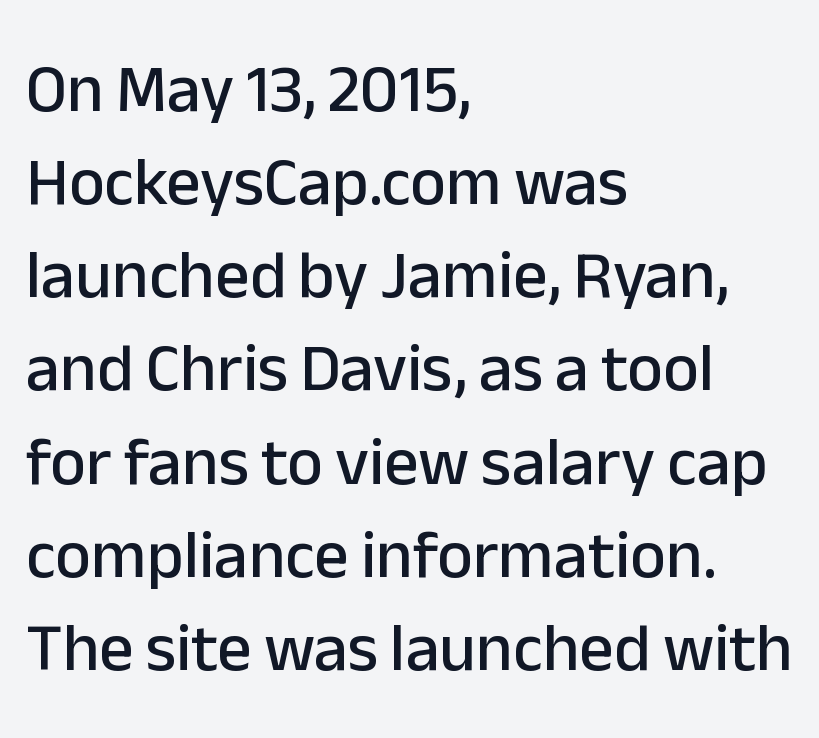
The image shows 68 px sans-serif type, upright; set left-aligned, normal line spacing (1.37x), normal letter spacing, not underlined; low stroke contrast and a medium x-height.
